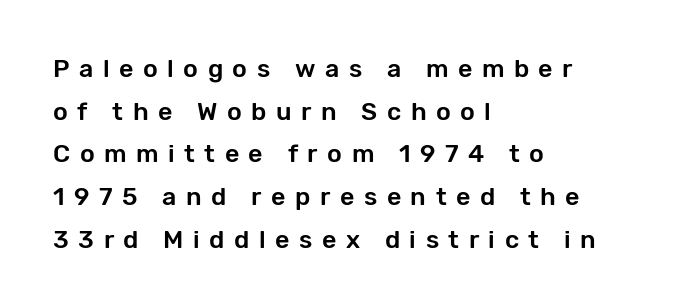
The passage shown has open, widely tracked lettering throughout. Type without underlining. When letters stand straight like this, we call the style roman or upright. Compared with a centered layout, this one pins lines to the left instead.
